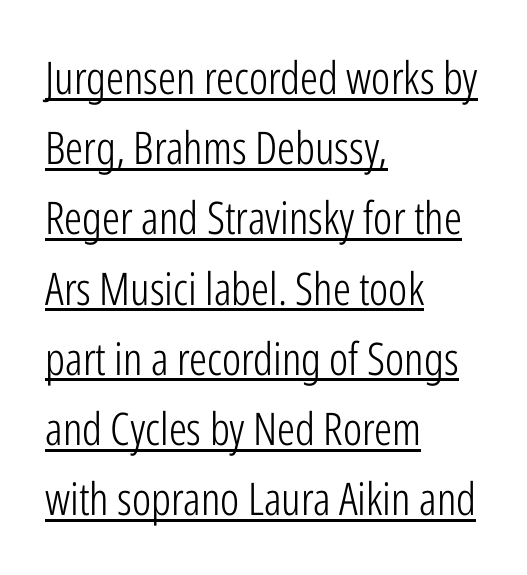
{"serif": "no", "italic": "no", "bold": "no", "weight": "light", "width": "condensed", "stroke_contrast": "low", "x_height": "medium", "monospaced": "no", "underline": "yes", "align": "left", "line_spacing": "normal", "line_spacing_ratio": 1.56, "letter_spacing": "normal", "letter_spacing_em": 0.0, "glyph_px": 45}
